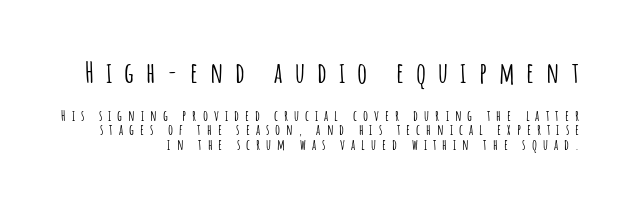
{"serif": "no", "italic": "no", "width": "condensed", "stroke_contrast": "low", "x_height": "large", "monospaced": "no", "underline": "no", "line_spacing": "tight", "line_spacing_ratio": 1.05, "letter_spacing": "wide", "letter_spacing_em": 0.43, "larger_block": "first", "size_ratio": 2.0, "glyph_px": 28}
